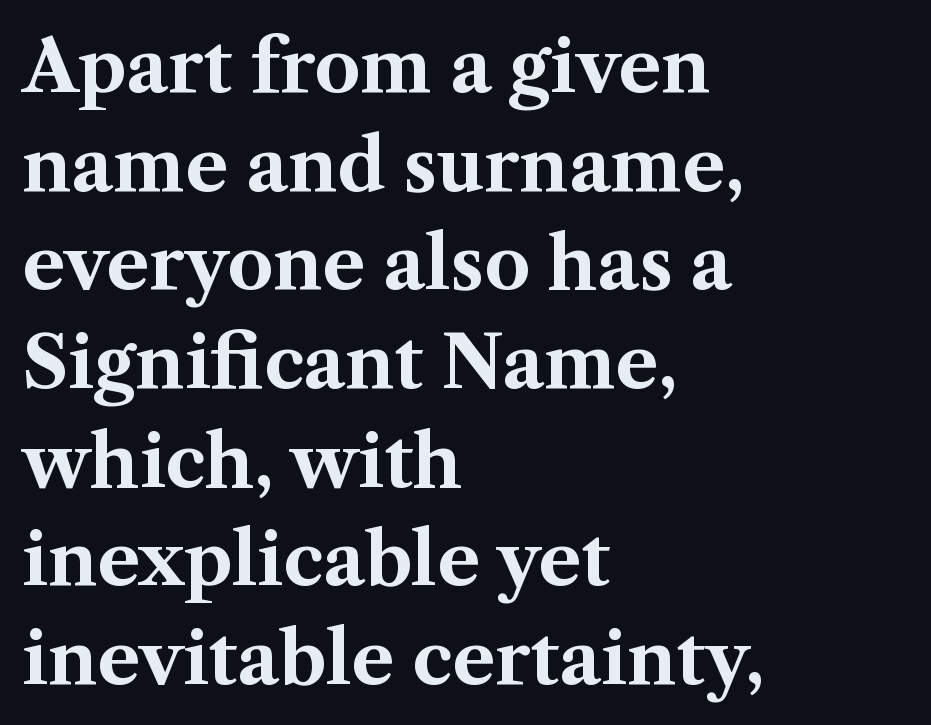
Q: Is the text bold? A: Yes.
Q: Is the text italic (slanted)? A: No, it is upright.
Q: Is the typeface a serif or a sans-serif typeface? A: Serif.
Q: Is the text underlined? A: No.
Q: How is the paragraph aligned? A: Left-aligned.
Q: Is the spacing between letters normal or unusually wide? A: Normal.
Q: Is the spacing between lines tight, normal or loose? A: Normal.
Q: Width (condensed, normal, or wide)? A: Normal.
Q: Stroke contrast? A: Medium.
Q: x-height? A: Medium.
Q: Monospaced? A: No.
